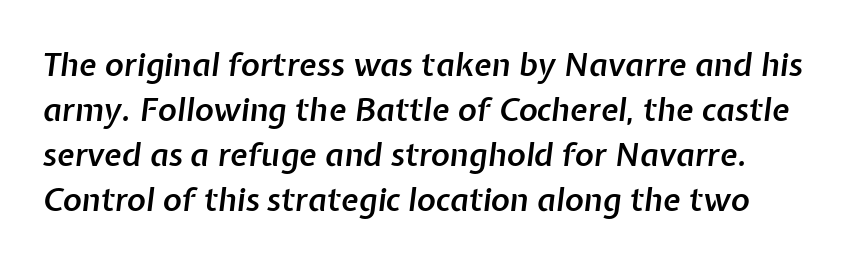
{"italic": "yes", "lean": "right", "slant_degrees": 7, "bold": "semi", "weight": "semibold", "width": "normal", "stroke_contrast": "low", "x_height": "medium", "monospaced": "no", "underline": "no", "line_spacing": "normal", "line_spacing_ratio": 1.41, "letter_spacing": "normal", "letter_spacing_em": 0.0, "glyph_px": 32}
